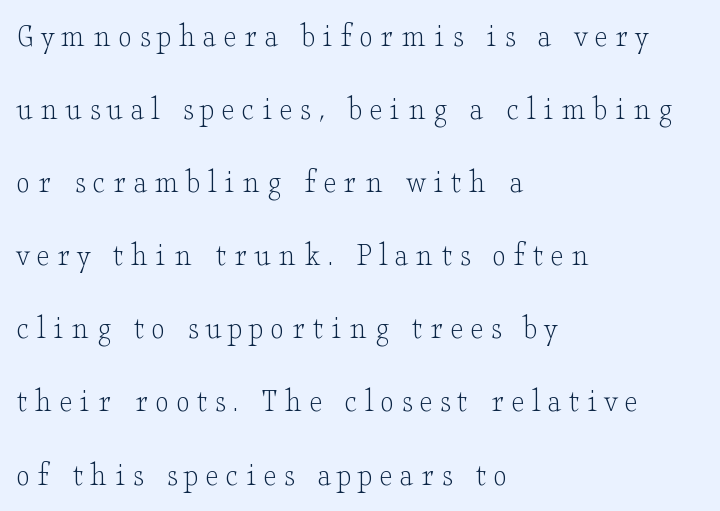
Unlike italic type, these characters show no tilt at all. Someone cranked the tracking dial way up on this one. Stems and bowls with no extra thickness — not bold. Notice how the passage keeps a crisp vertical edge on the left only. Does the type have serifs? Yes, each stem ends in a small foot.
